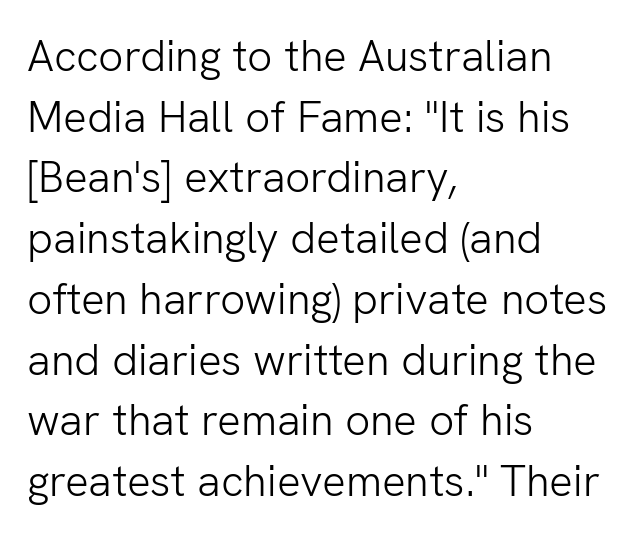
{"serif": "no", "italic": "no", "bold": "no", "weight": "light", "width": "normal", "stroke_contrast": "low", "x_height": "medium", "monospaced": "no", "underline": "no", "align": "left", "line_spacing": "normal", "line_spacing_ratio": 1.38, "letter_spacing": "normal", "letter_spacing_em": 0.0, "glyph_px": 44}
